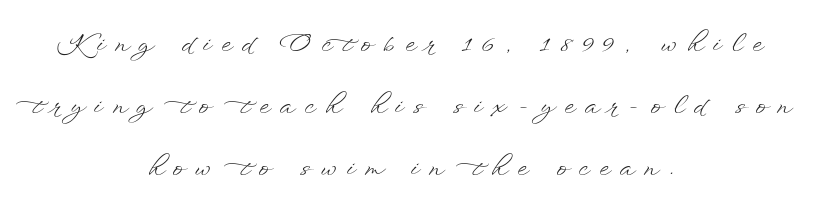
Layout note: lines centered. Leading is clearly above the norm, producing a sparse column. Anything drawn beneath the words? Only blank space.
